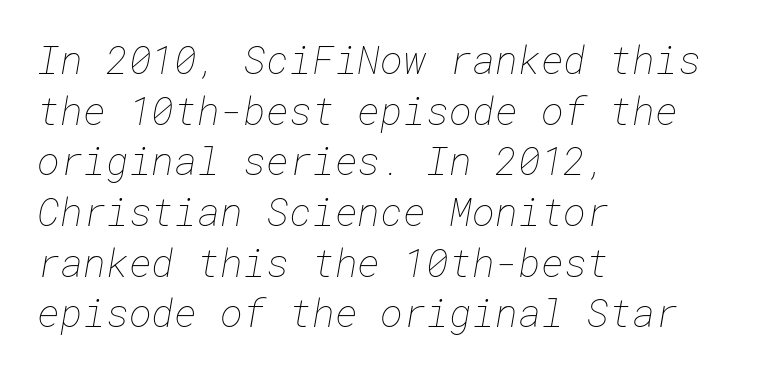
Q: Is the text bold? A: No.
Q: Is the text underlined? A: No.
Q: How is the paragraph aligned? A: Left-aligned.
Q: Is the spacing between letters normal or unusually wide? A: Normal.
Q: Is the spacing between lines tight, normal or loose? A: Normal.
Q: Width (condensed, normal, or wide)? A: Normal.
Q: Stroke contrast? A: Low.
Q: x-height? A: Medium.
